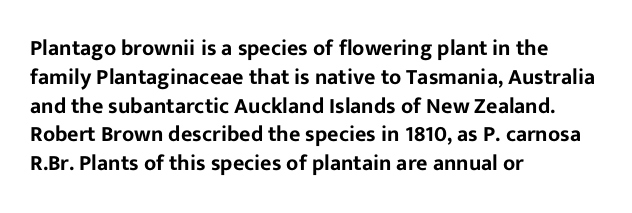
Descender tails drop into unmarked territory. Horizontal alignment here is leftward, the default for most running prose. Does extra space separate the letters? No, they use regular spacing. Upright lettering throughout. Evenly set lines give the paragraph a standard silhouette.
